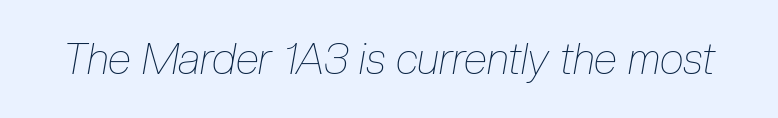
The image shows 43 px thin, condensed type, italic (leaning right); set normal letter spacing, not underlined; low stroke contrast and a medium x-height.
